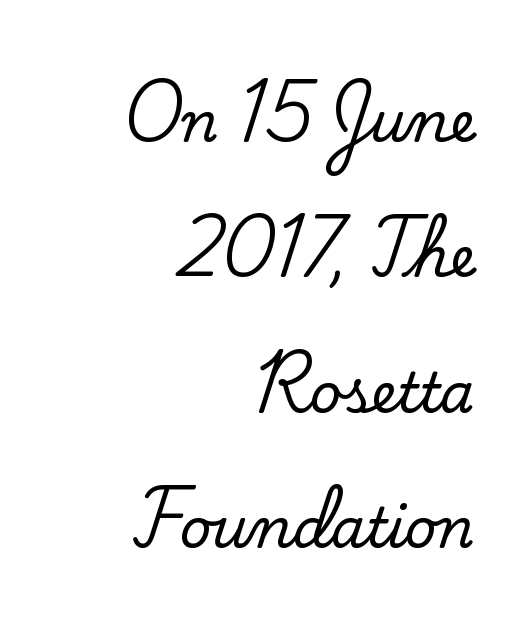
Q: Is the text italic (slanted)? A: Yes.
Q: Is the typeface a serif or a sans-serif typeface? A: Serif.
Q: Is the text underlined? A: No.
Q: How is the paragraph aligned? A: Right-aligned.
Q: Is the spacing between letters normal or unusually wide? A: Normal.
Q: Is the spacing between lines tight, normal or loose? A: Loose.
Q: Width (condensed, normal, or wide)? A: Normal.
Q: Stroke contrast? A: Low.
Q: x-height? A: Small.
Q: Monospaced? A: No.
